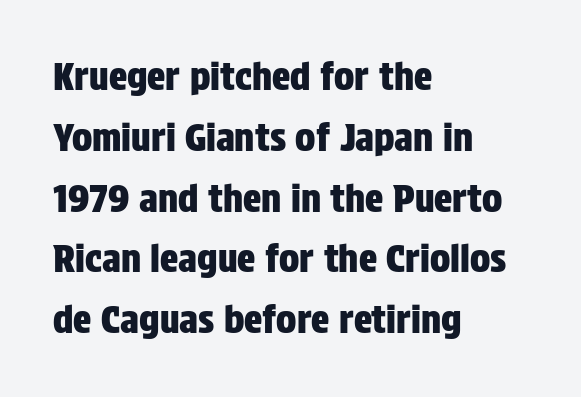
{"serif": "no", "italic": "no", "width": "condensed", "stroke_contrast": "low", "x_height": "large", "monospaced": "no", "underline": "no", "align": "left", "line_spacing": "normal", "line_spacing_ratio": 1.6, "letter_spacing": "normal", "letter_spacing_em": 0.0, "glyph_px": 38}
